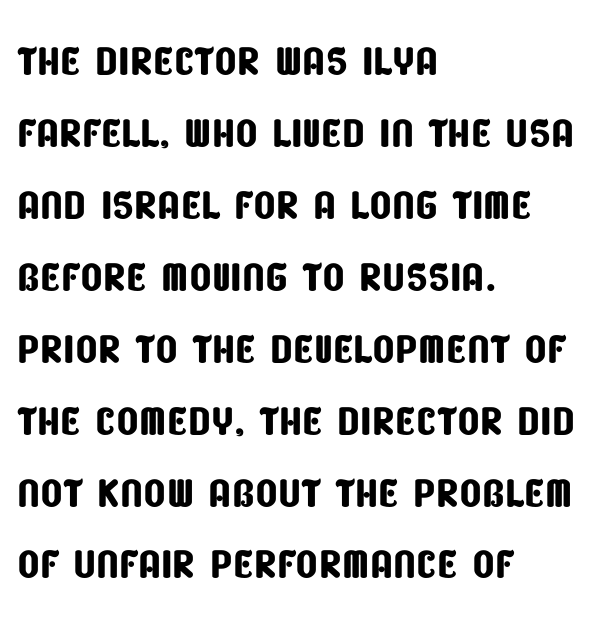
Q: Is the typeface a serif or a sans-serif typeface? A: Sans-serif.
Q: Is the text underlined? A: No.
Q: How is the paragraph aligned? A: Left-aligned.
Q: Is the spacing between letters normal or unusually wide? A: Normal.
Q: Width (condensed, normal, or wide)? A: Condensed.
Q: Stroke contrast? A: Low.
Q: x-height? A: Large.
Q: Monospaced? A: No.
